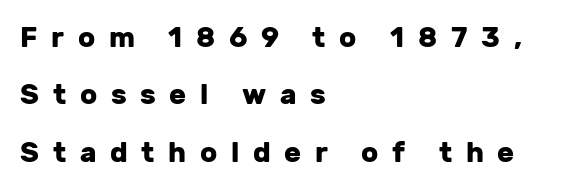
Q: Is the text bold? A: Yes.
Q: Is the text italic (slanted)? A: No, it is upright.
Q: Is the typeface a serif or a sans-serif typeface? A: Sans-serif.
Q: Is the text underlined? A: No.
Q: How is the paragraph aligned? A: Left-aligned.
Q: Is the spacing between letters normal or unusually wide? A: Unusually wide.
Q: Is the spacing between lines tight, normal or loose? A: Loose.
Q: Width (condensed, normal, or wide)? A: Normal.
Q: Stroke contrast? A: Low.
Q: x-height? A: Medium.
Q: Monospaced? A: No.
